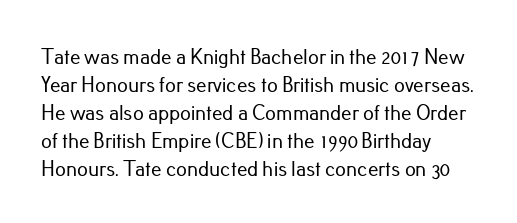
Q: Is the text italic (slanted)? A: No, it is upright.
Q: Is the text underlined? A: No.
Q: How is the paragraph aligned? A: Left-aligned.
Q: Is the spacing between letters normal or unusually wide? A: Normal.
Q: Is the spacing between lines tight, normal or loose? A: Normal.
